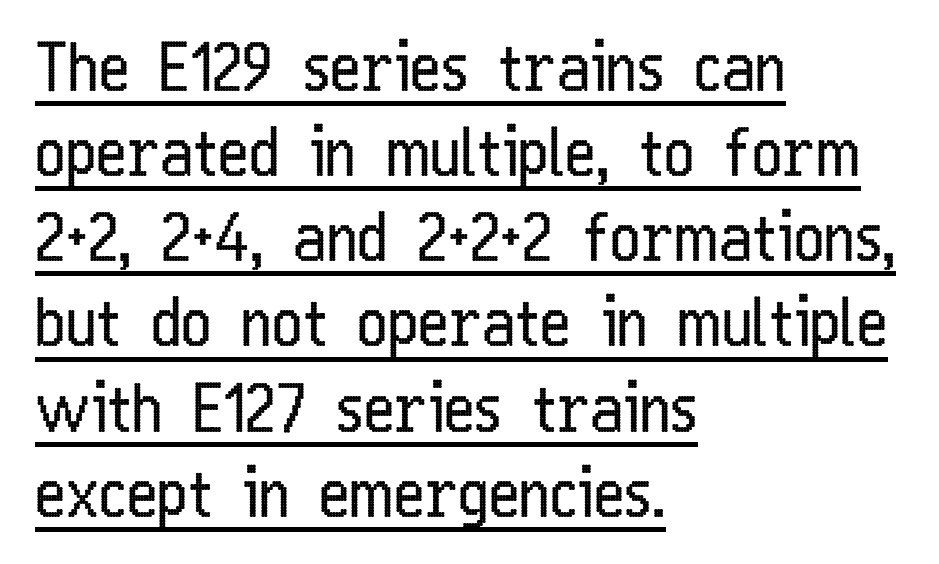
The image shows 66 px regular-weight, condensed sans-serif type, upright; set left-aligned, normal line spacing (1.29x), normal letter spacing, underlined; low stroke contrast and a medium x-height.
